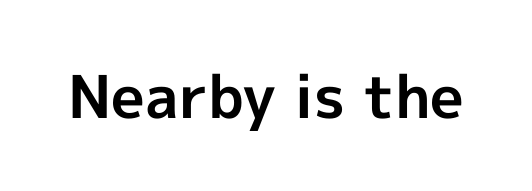
The image shows 59 px bold sans-serif type, upright; set normal letter spacing, not underlined; a medium x-height.
